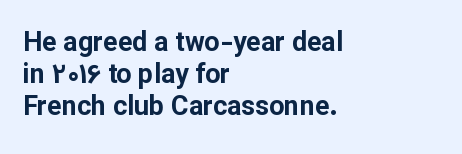
{"italic": "no", "bold": "yes", "underline": "no", "align": "left", "line_spacing_ratio": 1.19, "letter_spacing": "normal", "letter_spacing_em": 0.0, "glyph_px": 27}
